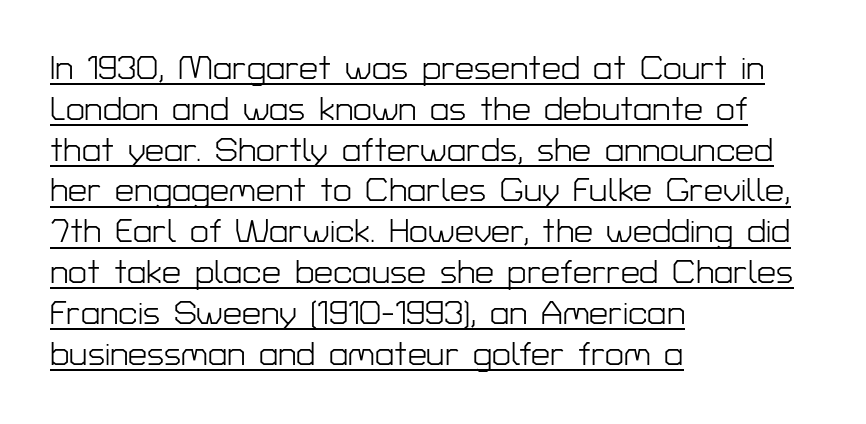
The image shows 34 px light sans-serif type, upright; set left-aligned, line spacing 1.2x, normal letter spacing, underlined; low stroke contrast and a medium x-height.
